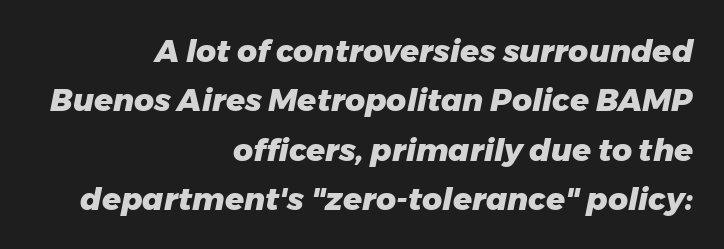
Chunky letters — that's bold for sure. Varying glyph widths throughout — classic text-font behaviour. Plain, unruled lines of type. Look at the tracking — it's just the regular setting, nothing added. Each new line begins a customary step beneath the previous one. The paragraph has a hard right edge and a soft left edge.
